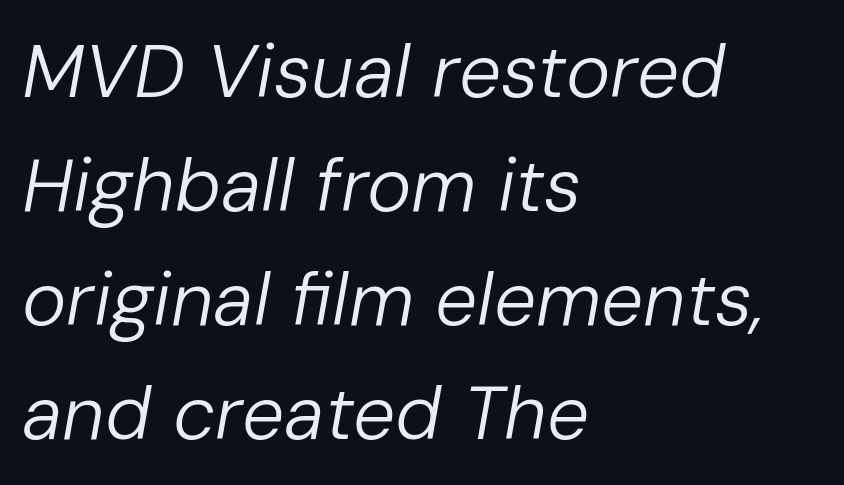
{"italic": "yes", "lean": "right", "slant_degrees": 10, "bold": "no", "weight": "regular", "width": "normal", "stroke_contrast": "low", "x_height": "medium", "monospaced": "no", "underline": "no", "align": "left", "line_spacing": "normal", "line_spacing_ratio": 1.52, "letter_spacing": "normal", "letter_spacing_em": 0.0, "glyph_px": 75}
